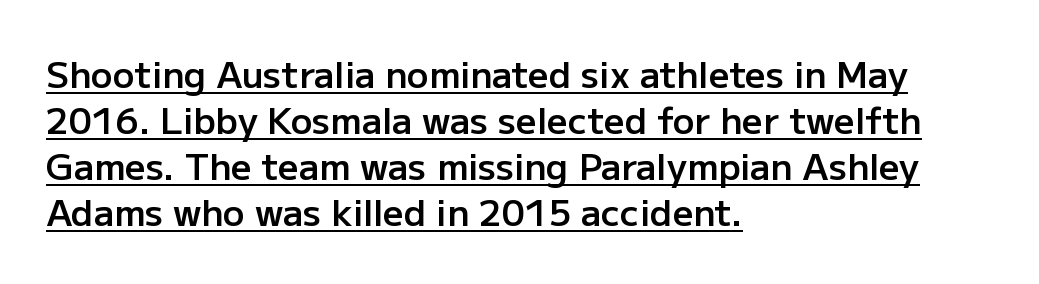
{"serif": "no", "italic": "no", "bold": "semi", "weight": "semibold", "width": "normal", "stroke_contrast": "low", "x_height": "medium", "monospaced": "no", "underline": "yes", "align": "left", "line_spacing": "normal", "line_spacing_ratio": 1.28, "letter_spacing": "normal", "letter_spacing_em": 0.0, "glyph_px": 36}
